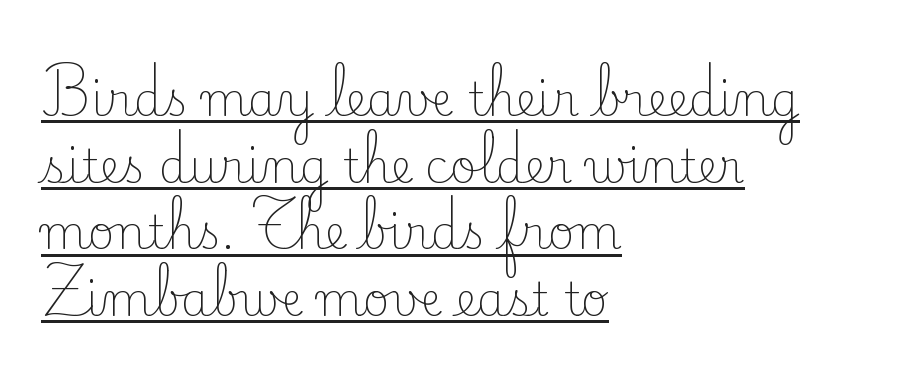
{"serif": "yes", "italic": "no", "bold": "no", "weight": "light", "width": "normal", "stroke_contrast": "low", "x_height": "small", "monospaced": "no", "underline": "yes", "align": "left", "line_spacing": "normal", "line_spacing_ratio": 1.45, "letter_spacing": "normal", "letter_spacing_em": 0.0, "glyph_px": 46}
